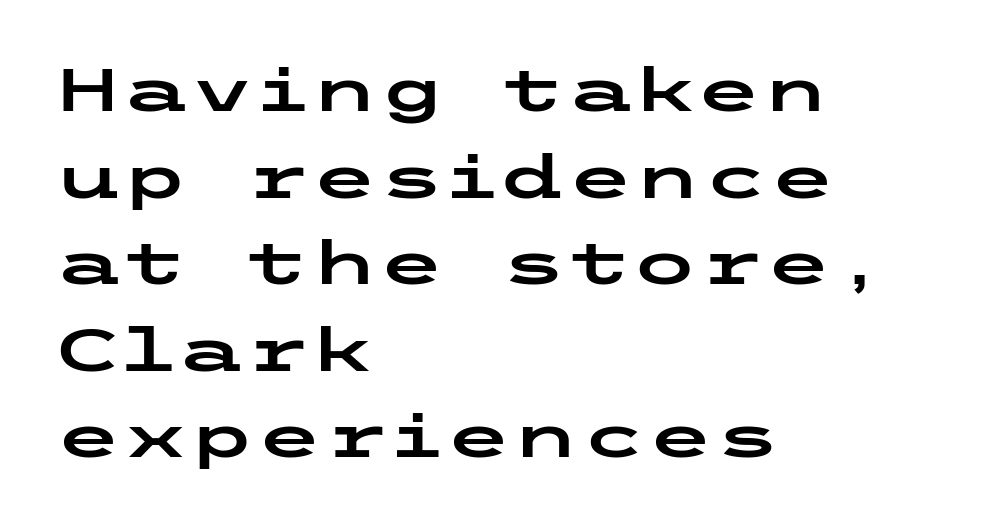
{"serif": "no", "italic": "no", "width": "wide", "stroke_contrast": "low", "x_height": "medium", "underline": "no", "align": "left", "line_spacing": "normal", "line_spacing_ratio": 1.42, "letter_spacing": "normal", "letter_spacing_em": 0.0, "glyph_px": 61}
